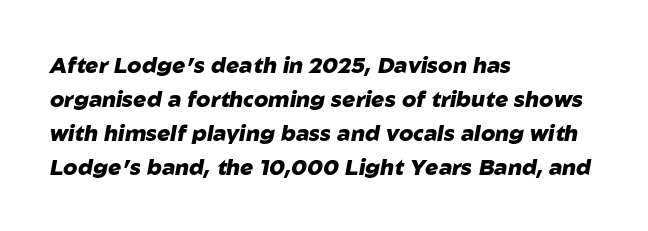
The image shows 22 px bold type, italic (leaning right); set left-aligned, normal line spacing (1.54x), normal letter spacing, not underlined.
